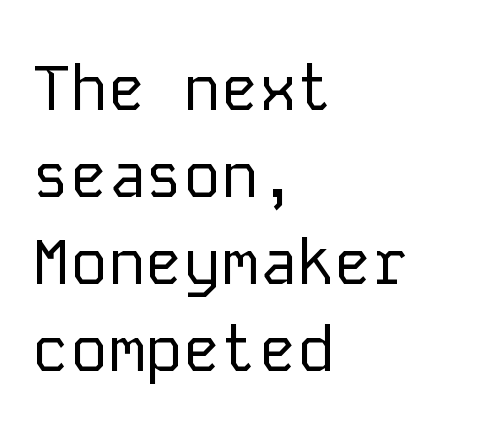
How are the letters spaced? Ordinarily, with no added tracking. Does the leading feel generous? No, just average. Spacing verdict: monospaced, one width for all characters. The foot of each line stays bare and open.
